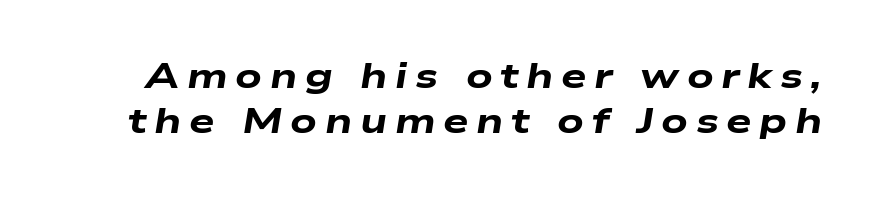
Q: Is the text bold? A: Yes.
Q: Is the text italic (slanted)? A: Yes, it leans right by about 9 degrees.
Q: Is the text underlined? A: No.
Q: Is the spacing between letters normal or unusually wide? A: Unusually wide.
Q: Is the spacing between lines tight, normal or loose? A: Normal.
Q: Width (condensed, normal, or wide)? A: Wide.
Q: Stroke contrast? A: Low.
Q: x-height? A: Medium.
Q: Monospaced? A: No.
